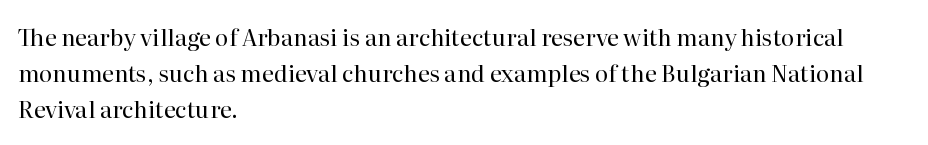
Q: Is the text bold? A: No.
Q: Is the text italic (slanted)? A: No, it is upright.
Q: Is the text underlined? A: No.
Q: How is the paragraph aligned? A: Left-aligned.
Q: Is the spacing between letters normal or unusually wide? A: Normal.
Q: Is the spacing between lines tight, normal or loose? A: Normal.
